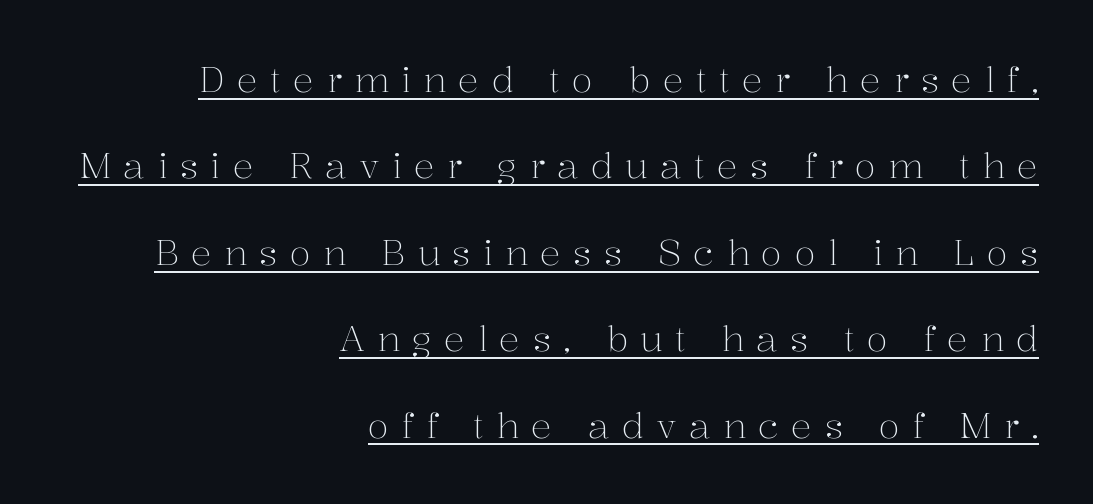
The image shows 35 px light serif type, upright; set right-aligned, loose line spacing (2.47x), unusually wide letter spacing (+0.35 em), underlined; medium stroke contrast and a medium x-height.
